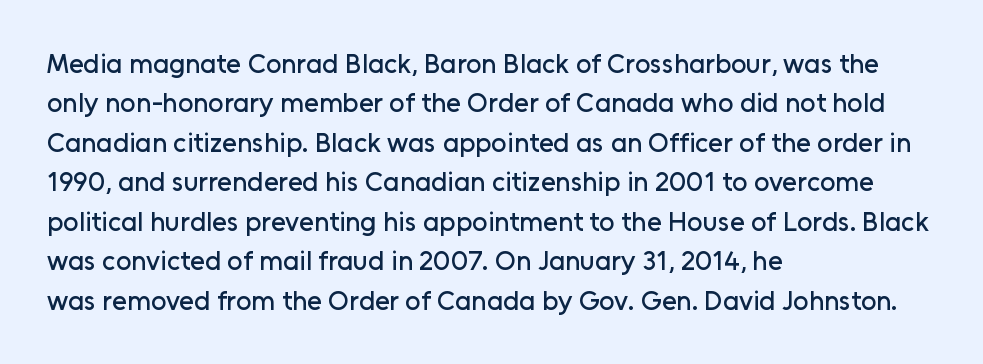
The image shows 27 px text type, upright; set left-aligned, normal line spacing (1.46x), normal letter spacing, not underlined.
